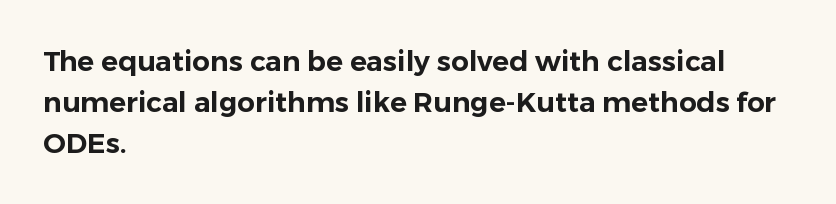
Posture: vertical. This sample has the flowing, uneven cadence of proportional lettering. Honestly, the letter spacing is just normal — you wouldn't notice it. Regular leading. Honestly, there is no underline to notice here at all.
